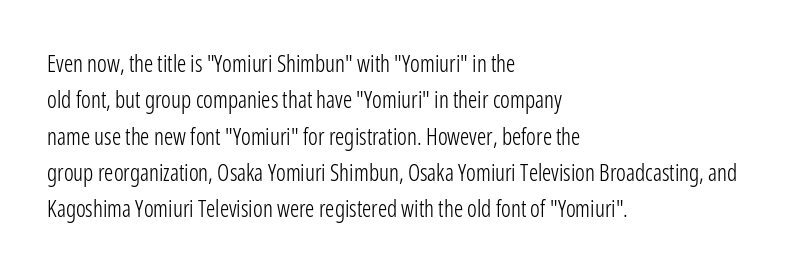
Compared with typical paragraphs, the rows here are spaced about the same. The letterforms sit at book weight or below. Ascenders rise straight up at ninety degrees. The lines are quadded left. Check the space under the baseline: it is left empty. Tracking value appears to be zero — textbook default spacing.
